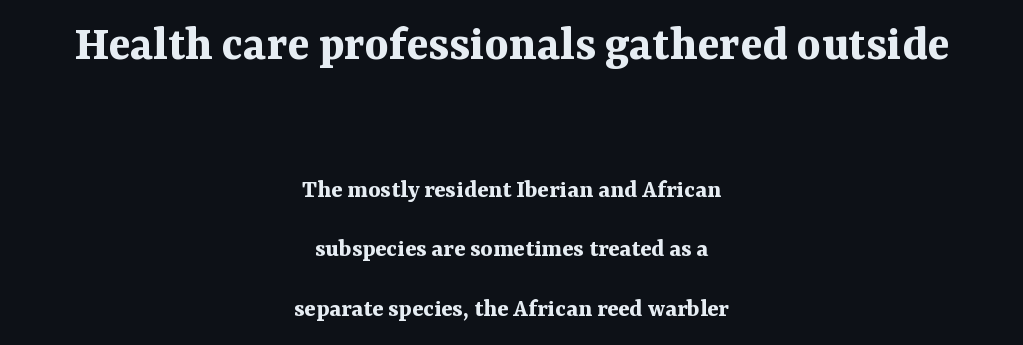
The block sitting higher on the canvas is the one with enlarged characters. The area under the type is left untouched. Characters remain perfectly vertical along every line. On the weight axis this lands at bold, roughly 700.
